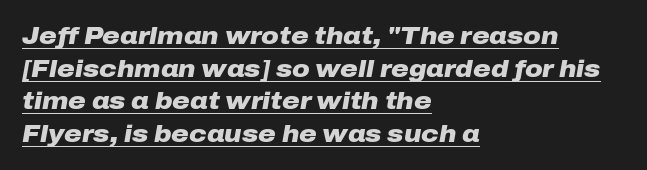
These lines keep a tight, regular rhythm from letter to letter. The letters are bold, with thick, heavy strokes. A rule runs beneath these lines of type. Where is the straight margin? On the left.
